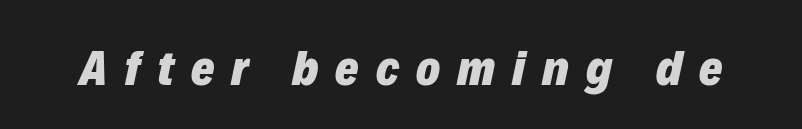
The image shows 50 px heavy type, italic (leaning right); set unusually wide letter spacing (+0.34 em), not underlined; low stroke contrast and a medium x-height.
